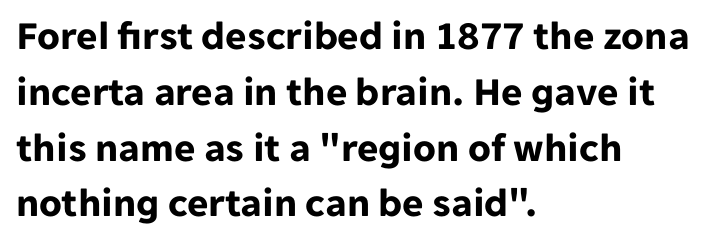
{"serif": "no", "italic": "no", "bold": "yes", "weight": "bold", "width": "normal", "stroke_contrast": "low", "x_height": "medium", "monospaced": "no", "underline": "no", "align": "left", "line_spacing": "normal", "line_spacing_ratio": 1.36, "letter_spacing": "normal", "letter_spacing_em": 0.0, "glyph_px": 41}
